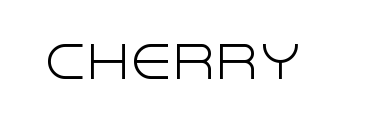
{"serif": "no", "italic": "no", "bold": "no", "weight": "light", "width": "normal", "x_height": "large", "monospaced": "no", "underline": "no", "letter_spacing": "normal", "letter_spacing_em": 0.0, "glyph_px": 43}
